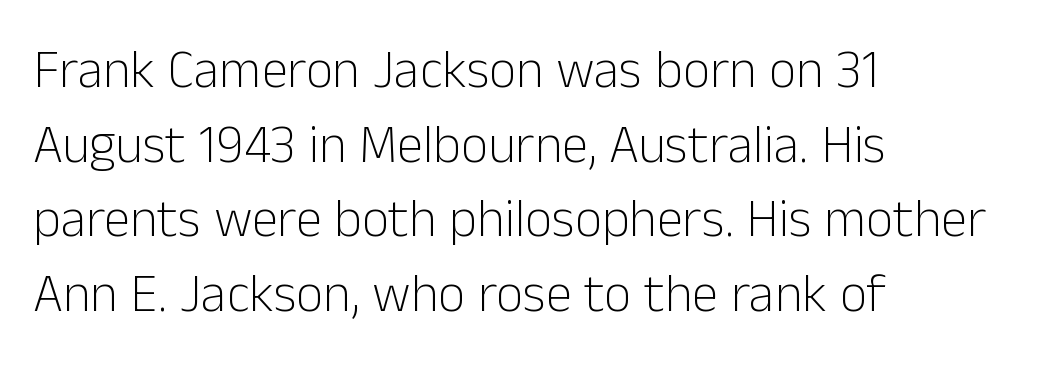
Type without underlining. Unlike a traditional serif, this face leaves its strokes unadorned. The specimen reads as upright at a glance. Stems and bowls with no extra thickness — not bold. Horizontal bands of white between lines are of average thickness. Typeset ragged right — the left edge is the straight one.
